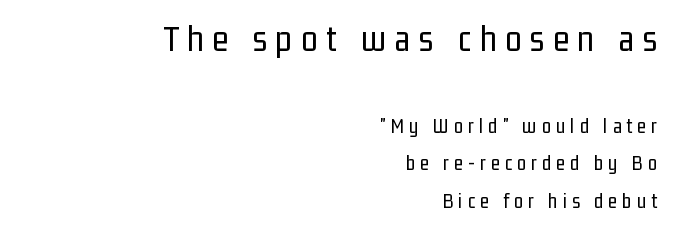
Q: Is the text bold? A: No.
Q: Is the text italic (slanted)? A: No, it is upright.
Q: Is the typeface a serif or a sans-serif typeface? A: Sans-serif.
Q: Is the text underlined? A: No.
Q: How is the paragraph aligned? A: Right-aligned.
Q: Is the spacing between letters normal or unusually wide? A: Unusually wide.
Q: Which block of text is set in a larger size, the first (top) or the second (bottom)? A: The first (top) one.
Q: Width (condensed, normal, or wide)? A: Condensed.
Q: Stroke contrast? A: Low.
Q: x-height? A: Medium.
Q: Monospaced? A: No.
